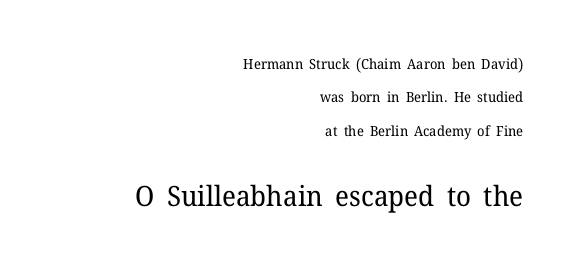
The image shows 28 px regular-weight serif type, upright; set right-aligned, loose line spacing (2.39x), normal letter spacing, not underlined; the second (bottom) block is 2.0x larger; low stroke contrast and a medium x-height.
